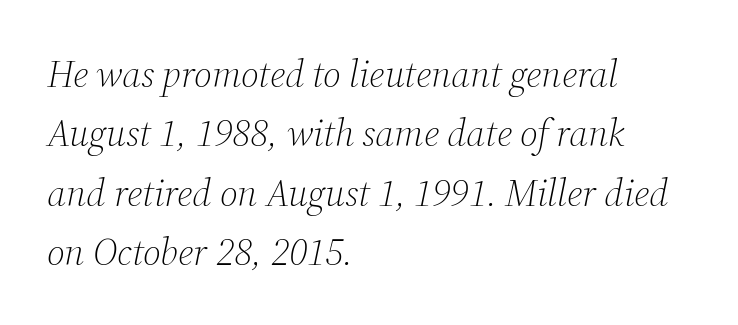
The image shows 38 px light serif type, italic (leaning right); set left-aligned, normal line spacing (1.56x), normal letter spacing, not underlined; medium stroke contrast and a medium x-height.
